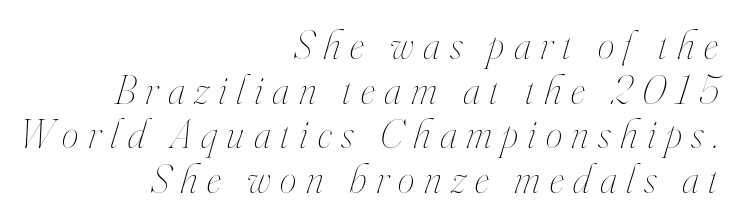
Q: Is the text bold? A: No.
Q: Is the text italic (slanted)? A: Yes, it leans right by about 16 degrees.
Q: Is the text underlined? A: No.
Q: How is the paragraph aligned? A: Right-aligned.
Q: Is the spacing between letters normal or unusually wide? A: Unusually wide.
Q: Is the spacing between lines tight, normal or loose? A: Tight.
Q: Width (condensed, normal, or wide)? A: Condensed.
Q: Stroke contrast? A: High.
Q: x-height? A: Small.
Q: Monospaced? A: No.
